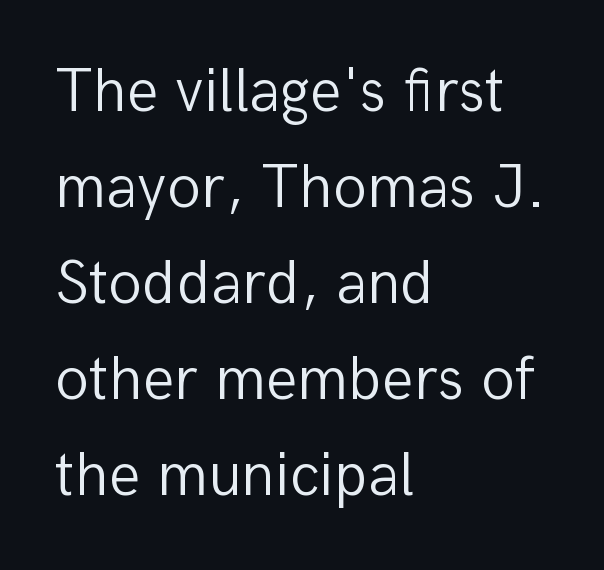
Q: Is the text bold? A: No.
Q: Is the text italic (slanted)? A: No, it is upright.
Q: Is the typeface a serif or a sans-serif typeface? A: Sans-serif.
Q: Is the text underlined? A: No.
Q: How is the paragraph aligned? A: Left-aligned.
Q: Is the spacing between letters normal or unusually wide? A: Normal.
Q: Is the spacing between lines tight, normal or loose? A: Normal.
Q: Width (condensed, normal, or wide)? A: Normal.
Q: Stroke contrast? A: Low.
Q: x-height? A: Medium.
Q: Monospaced? A: No.
